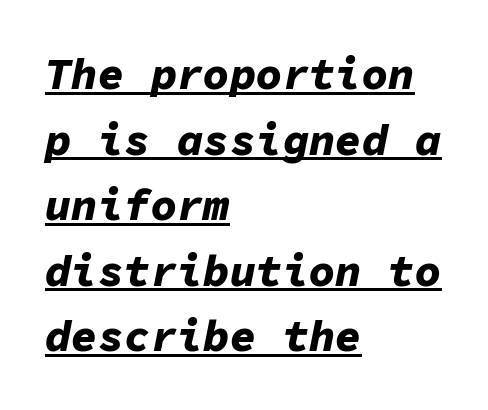
Q: Is the text bold? A: Yes.
Q: Is the text italic (slanted)? A: Yes, it leans right by about 11 degrees.
Q: Is the text underlined? A: Yes.
Q: How is the paragraph aligned? A: Left-aligned.
Q: Is the spacing between letters normal or unusually wide? A: Normal.
Q: Is the spacing between lines tight, normal or loose? A: Normal.
Q: Width (condensed, normal, or wide)? A: Normal.
Q: Stroke contrast? A: Low.
Q: x-height? A: Medium.
Q: Monospaced? A: Yes.
